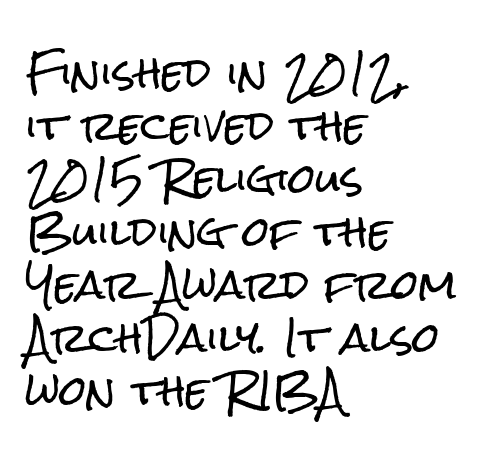
The image shows 39 px condensed sans-serif type, upright; set left-aligned, normal line spacing (1.36x), normal letter spacing, not underlined; low stroke contrast and a medium x-height.
